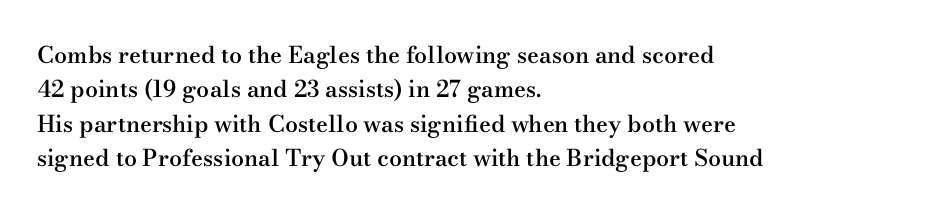
Q: Is the text bold? A: Semi-bold.
Q: Is the text italic (slanted)? A: No, it is upright.
Q: Is the text underlined? A: No.
Q: How is the paragraph aligned? A: Left-aligned.
Q: Is the spacing between letters normal or unusually wide? A: Normal.
Q: Is the spacing between lines tight, normal or loose? A: Normal.
